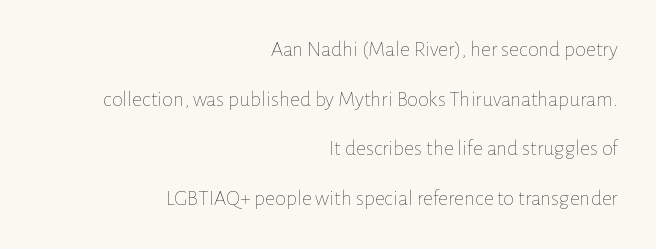
The rag falls on the left side of this text block. Notice how the stems are strictly vertical — no italics here. If you measured baseline to baseline, you'd find a long distance. Check the space under the baseline: it is left empty.
